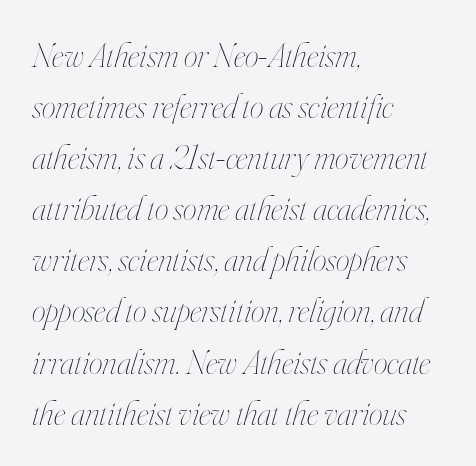
Q: Is the text bold? A: No.
Q: Is the text italic (slanted)? A: Yes, it leans right by about 16 degrees.
Q: Is the text underlined? A: No.
Q: How is the paragraph aligned? A: Left-aligned.
Q: Is the spacing between letters normal or unusually wide? A: Normal.
Q: Is the spacing between lines tight, normal or loose? A: Normal.
Q: Width (condensed, normal, or wide)? A: Condensed.
Q: Stroke contrast? A: High.
Q: x-height? A: Small.
Q: Monospaced? A: No.
